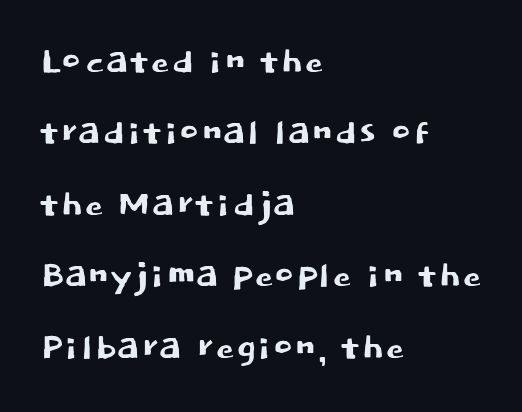
Q: Is the text italic (slanted)? A: No, it is upright.
Q: Is the typeface a serif or a sans-serif typeface? A: Sans-serif.
Q: Is the text underlined? A: No.
Q: How is the paragraph aligned? A: Left-aligned.
Q: Is the spacing between letters normal or unusually wide? A: Normal.
Q: Is the spacing between lines tight, normal or loose? A: Normal.
Q: Width (condensed, normal, or wide)? A: Normal.
Q: Stroke contrast? A: Low.
Q: x-height? A: Large.
Q: Monospaced? A: No.
